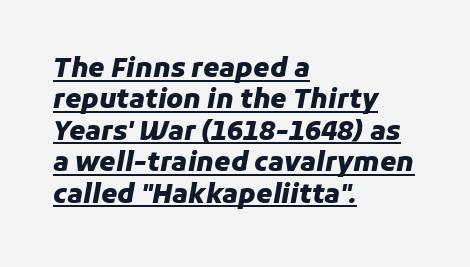
Q: Is the text bold? A: Yes.
Q: Is the text italic (slanted)? A: Yes, it leans right by about 11 degrees.
Q: Is the text underlined? A: Yes.
Q: How is the paragraph aligned? A: Left-aligned.
Q: Is the spacing between letters normal or unusually wide? A: Normal.
